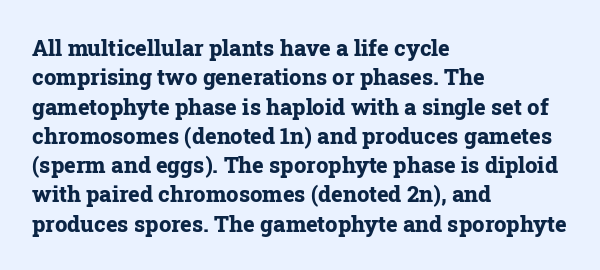
Every character sits straight up, as roman type does. Visually the block forms a straight wall on the left and a jagged coastline on the right. I'd describe the lettering as bold — thick and assertive. Unmarked baselines from the first word to the last.
